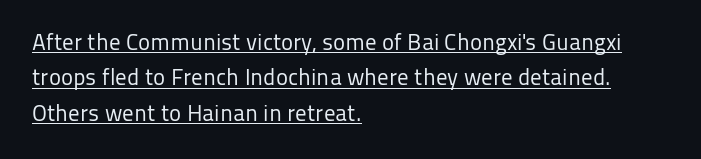
Line beginnings align vertically; line endings do not. What's the leading like? Ordinary, nothing unusual. No letter is thick-stroked: the sample isn't bold. Quick note: not italic, upright. You can see a thin bar hugging the bottom of the glyphs. Compared with typical body copy, the letter spacing here is the same.
